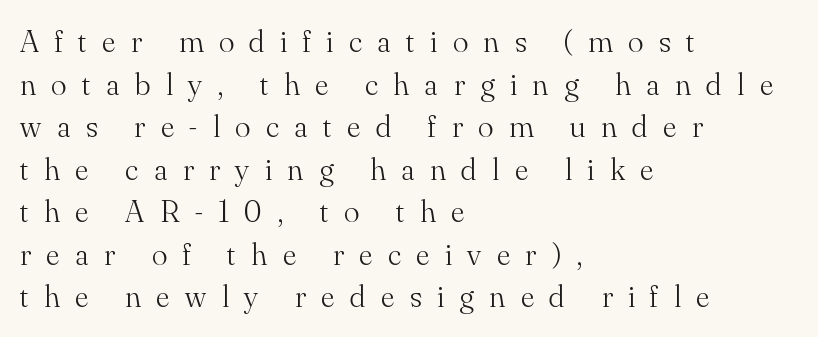
The image shows 32 px light serif type, upright; set left-aligned, normal line spacing (1.33x), unusually wide letter spacing (+0.49 em), not underlined; medium stroke contrast and a small x-height.
